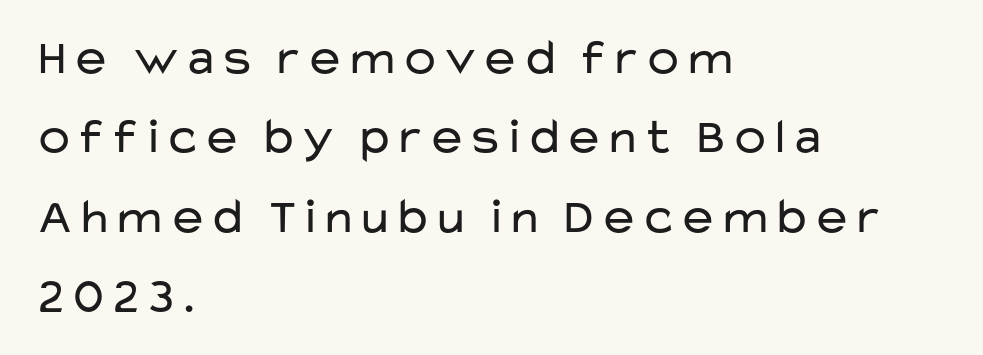
Q: Is the text bold? A: No.
Q: Is the text italic (slanted)? A: No, it is upright.
Q: Is the typeface a serif or a sans-serif typeface? A: Sans-serif.
Q: Is the text underlined? A: No.
Q: How is the paragraph aligned? A: Left-aligned.
Q: Is the spacing between letters normal or unusually wide? A: Normal.
Q: Is the spacing between lines tight, normal or loose? A: Normal.
Q: Width (condensed, normal, or wide)? A: Wide.
Q: Stroke contrast? A: Low.
Q: x-height? A: Medium.
Q: Monospaced? A: No.
